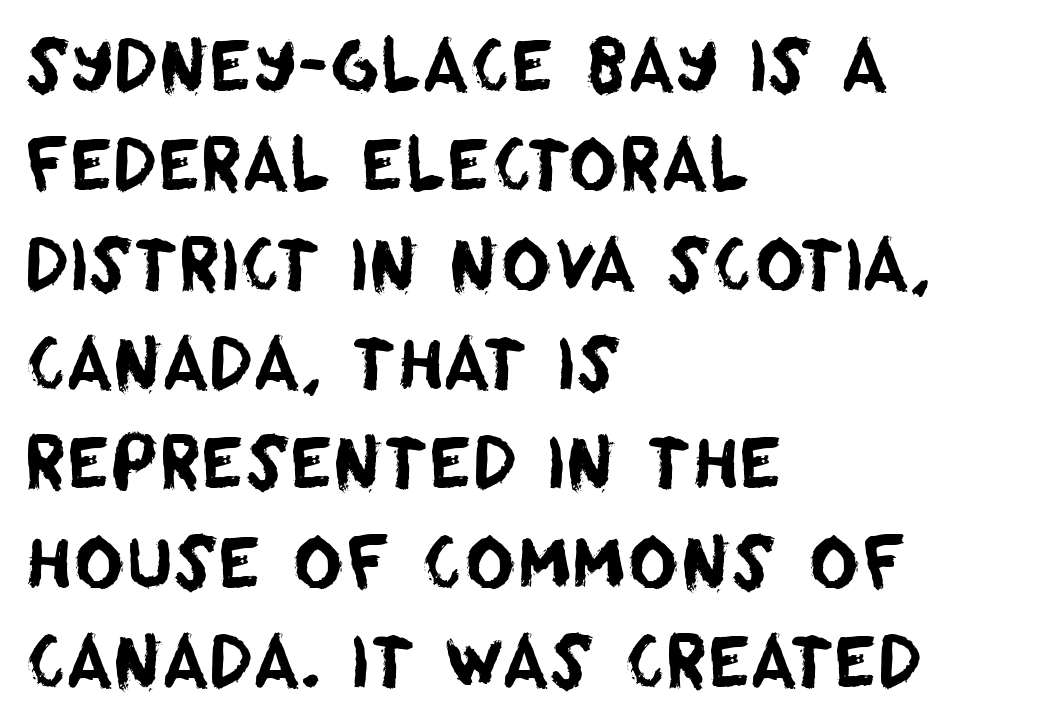
Q: Is the typeface a serif or a sans-serif typeface? A: Sans-serif.
Q: Is the text underlined? A: No.
Q: How is the paragraph aligned? A: Left-aligned.
Q: Is the spacing between letters normal or unusually wide? A: Normal.
Q: Is the spacing between lines tight, normal or loose? A: Normal.
Q: Width (condensed, normal, or wide)? A: Normal.
Q: Stroke contrast? A: Low.
Q: x-height? A: Large.
Q: Monospaced? A: No.
